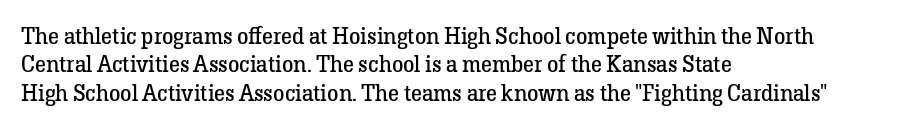
Nobody touched the tracking dial on this one. Visually the block forms a straight wall on the left and a jagged coastline on the right. Posture: upright roman. Beneath every word, the page is bare.
